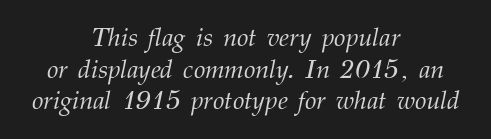
{"italic": "yes", "lean": "right", "slant_degrees": 12, "bold": "no", "underline": "no", "align": "center", "line_spacing_ratio": 1.22, "letter_spacing": "normal", "letter_spacing_em": 0.0, "glyph_px": 26}
